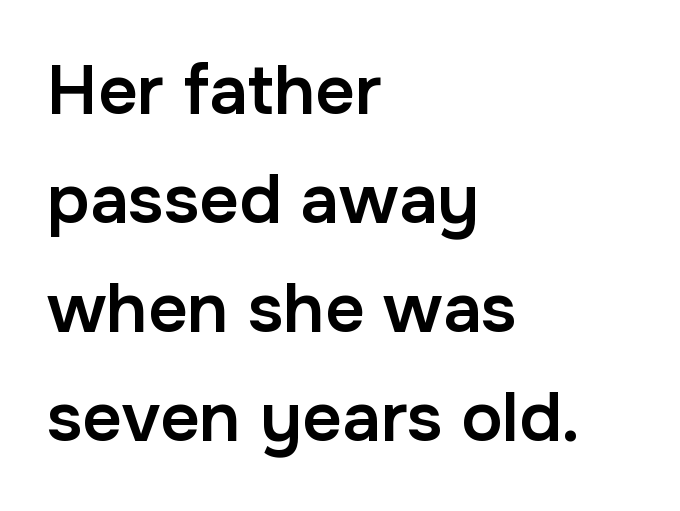
Q: Is the text bold? A: Semi-bold.
Q: Is the text italic (slanted)? A: No, it is upright.
Q: Is the typeface a serif or a sans-serif typeface? A: Sans-serif.
Q: Is the text underlined? A: No.
Q: How is the paragraph aligned? A: Left-aligned.
Q: Is the spacing between letters normal or unusually wide? A: Normal.
Q: Is the spacing between lines tight, normal or loose? A: Normal.
Q: Width (condensed, normal, or wide)? A: Normal.
Q: Stroke contrast? A: Low.
Q: x-height? A: Medium.
Q: Monospaced? A: No.
